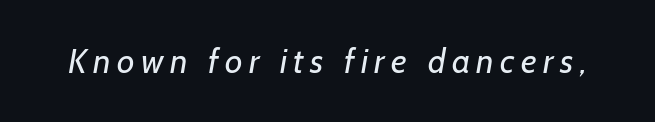
Looks like regular typesetting: each glyph gets only the width it needs. Stroke thickness stays within the range of a standard reading face or lighter. Font category for this specimen: sans-serif. Honestly, there is no underline to notice here at all.
